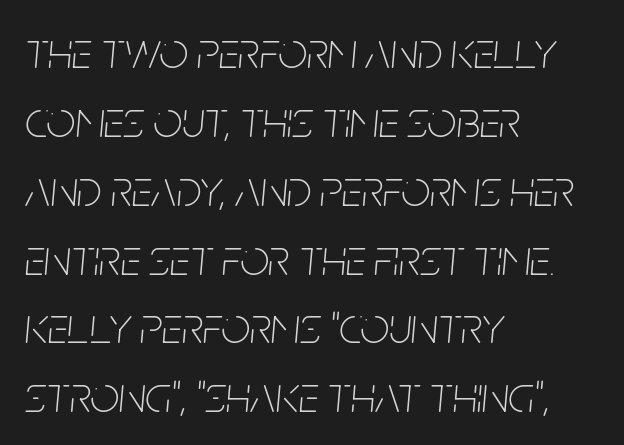
Glance below the letters and you will spot only blank space. Each line starts at the same left margin while the right side varies. This rendering leaves character spacing at its baseline value. The rows are spaced the way most documents space them. A typesetter would call this proportional, since set widths differ per character. This is oblique type, the kind used for emphasis or titles.
